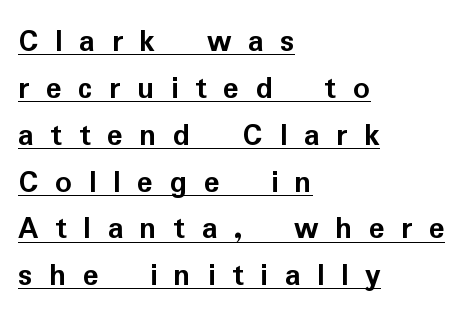
Q: Is the text bold? A: Yes.
Q: Is the text italic (slanted)? A: No, it is upright.
Q: Is the typeface a serif or a sans-serif typeface? A: Sans-serif.
Q: Is the text underlined? A: Yes.
Q: How is the paragraph aligned? A: Left-aligned.
Q: Is the spacing between letters normal or unusually wide? A: Unusually wide.
Q: Is the spacing between lines tight, normal or loose? A: Normal.
Q: Width (condensed, normal, or wide)? A: Normal.
Q: Stroke contrast? A: Low.
Q: x-height? A: Medium.
Q: Monospaced? A: No.
